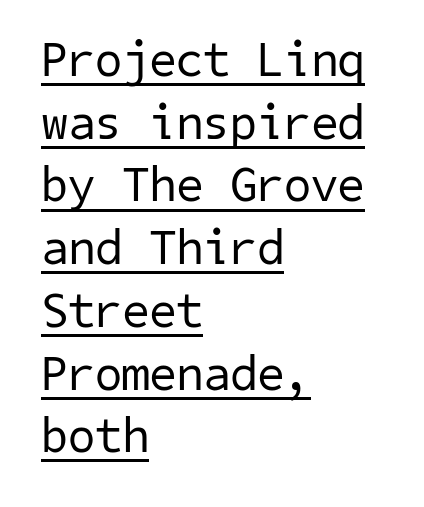
The image shows 49 px regular-weight sans-serif type; set left-aligned, normal line spacing (1.28x), normal letter spacing, underlined; low stroke contrast and a medium x-height.
